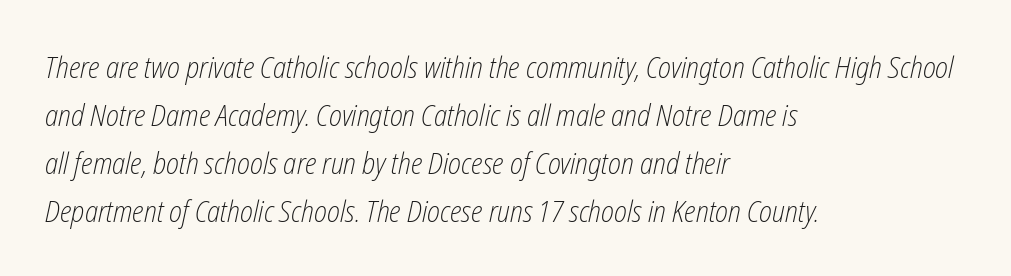
Q: Is the text bold? A: No.
Q: Is the text italic (slanted)? A: Yes, it leans right by about 12 degrees.
Q: Is the text underlined? A: No.
Q: How is the paragraph aligned? A: Left-aligned.
Q: Is the spacing between letters normal or unusually wide? A: Normal.
Q: Is the spacing between lines tight, normal or loose? A: Normal.
Q: Width (condensed, normal, or wide)? A: Condensed.
Q: Stroke contrast? A: Low.
Q: x-height? A: Medium.
Q: Monospaced? A: No.
